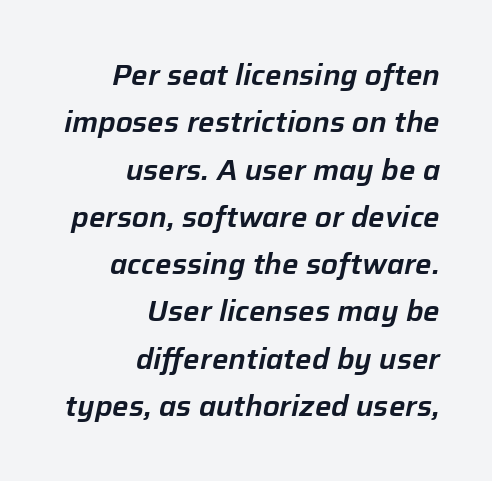
The image shows 29 px text type, italic (leaning right); set right-aligned, normal line spacing (1.63x), normal letter spacing, not underlined; low stroke contrast and a medium x-height.
